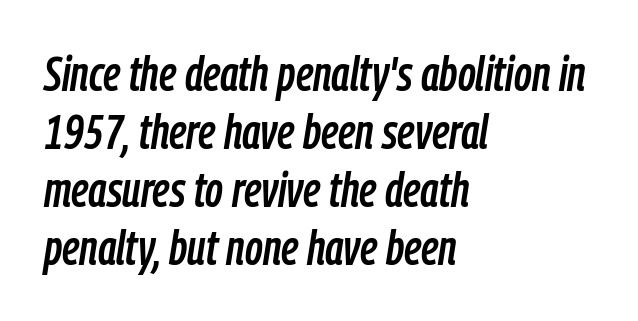
{"italic": "yes", "lean": "right", "slant_degrees": 9, "width": "condensed", "stroke_contrast": "low", "x_height": "medium", "monospaced": "no", "underline": "no", "align": "left", "line_spacing_ratio": 1.21, "letter_spacing": "normal", "letter_spacing_em": 0.0, "glyph_px": 48}
